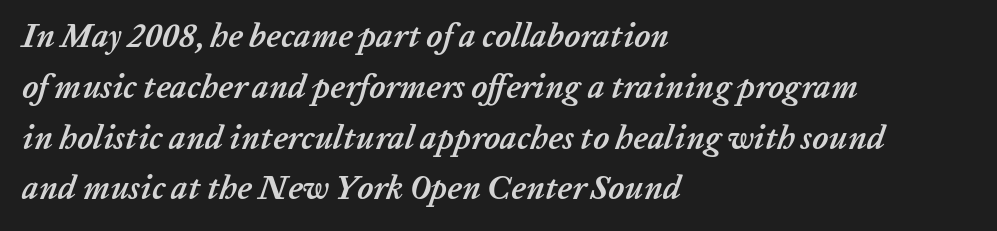
Q: Is the text bold? A: Yes.
Q: Is the text italic (slanted)? A: Yes, it leans right by about 20 degrees.
Q: Is the text underlined? A: No.
Q: How is the paragraph aligned? A: Left-aligned.
Q: Is the spacing between letters normal or unusually wide? A: Normal.
Q: Is the spacing between lines tight, normal or loose? A: Normal.
Q: Width (condensed, normal, or wide)? A: Normal.
Q: Stroke contrast? A: Low.
Q: x-height? A: Medium.
Q: Monospaced? A: No.
